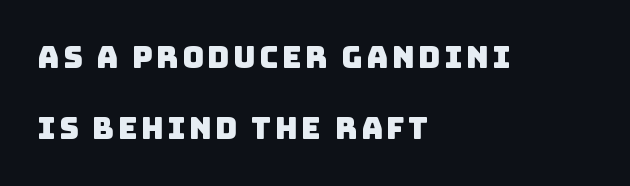
The image shows 30 px sans-serif type; set left-aligned, loose line spacing (2.38x), not underlined; low stroke contrast and a large x-height.
